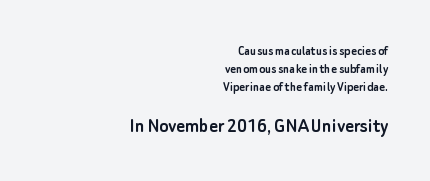
The vertical gap from one line to the next is medium. The composition opens small and finishes big. Line endings align vertically; line beginnings do not. Honestly, there is no underline to notice here at all.
